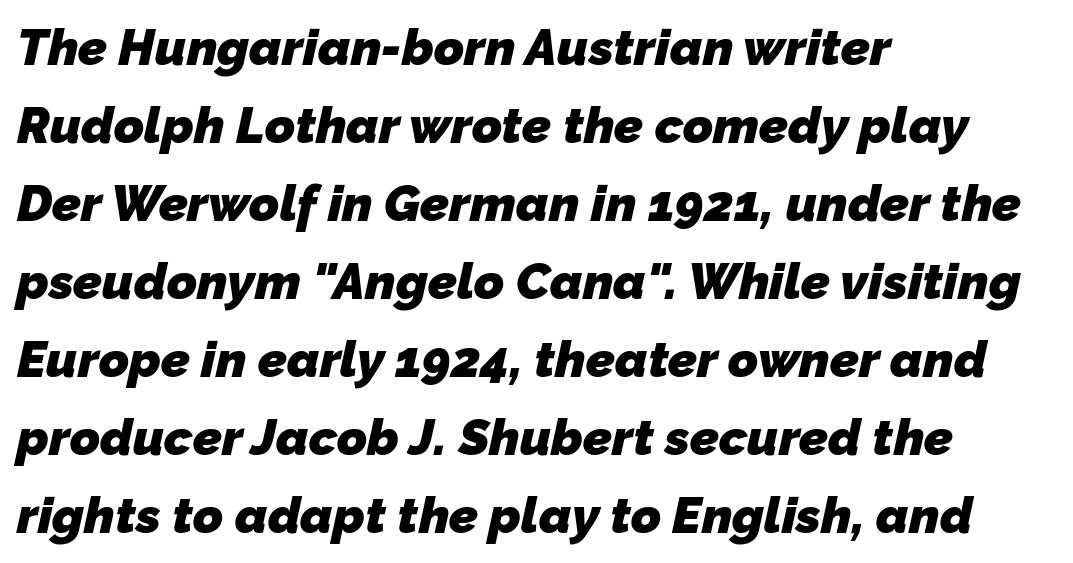
The image shows 51 px heavy sans-serif type; set left-aligned, normal line spacing (1.53x), normal letter spacing, not underlined; low stroke contrast and a medium x-height.
